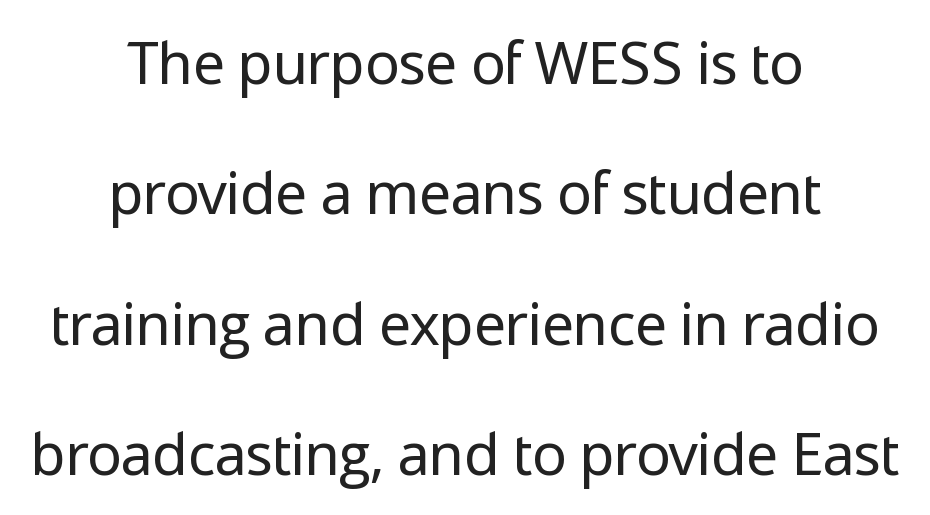
These glyphs show unthickened strokes, regular width or finer. If you drew a line through each stem, it would be perfectly vertical. Summary of vertical rhythm: relaxed, with wide interline spacing. Character widths vary here, with narrow letters taking less room than wide ones. Caption: multi-line text, centered on the measure.
